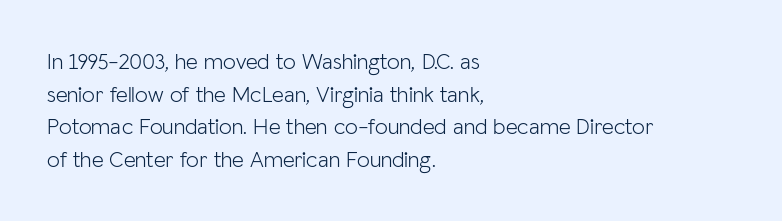
Characters follow at the spacing the type designer built in. The letterforms sit at book weight or below. Rendered with straight, roman letterforms. The rows are spaced the way most documents space them. The strip under each line holds only bare page.
